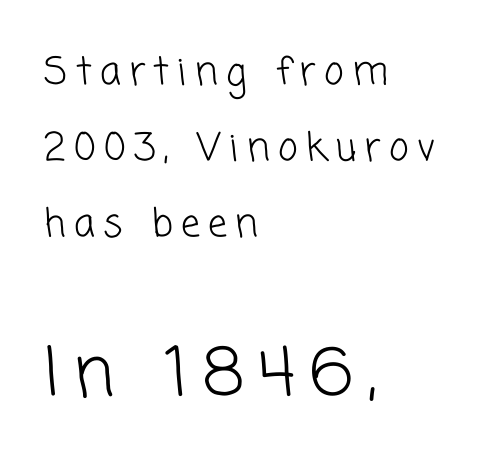
{"serif": "no", "bold": "no", "weight": "light", "width": "normal", "stroke_contrast": "low", "x_height": "medium", "monospaced": "no", "underline": "no", "align": "left", "line_spacing": "loose", "line_spacing_ratio": 2.0, "letter_spacing": "wide", "letter_spacing_em": 0.22, "larger_block": "second", "size_ratio": 1.76, "glyph_px": 67}
